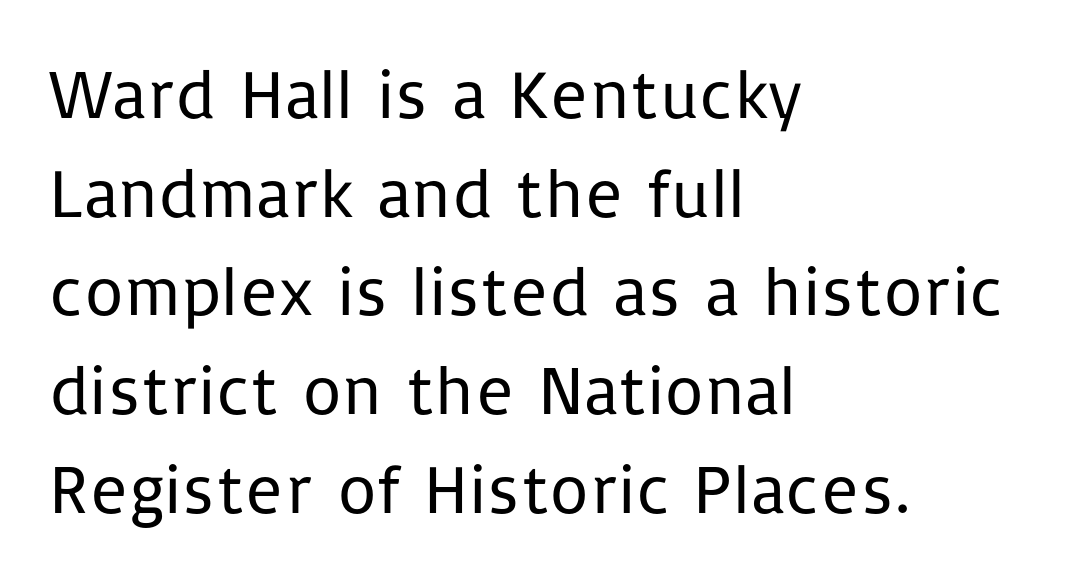
Vertically, the passage feels balanced, rows spaced as you'd expect. This sample has the flowing, uneven cadence of proportional lettering. Heaviness? Minimal to ordinary, like unemphasized prose. A sans-serif font was chosen for this passage. All the whitespace from short lines collects on the right.
